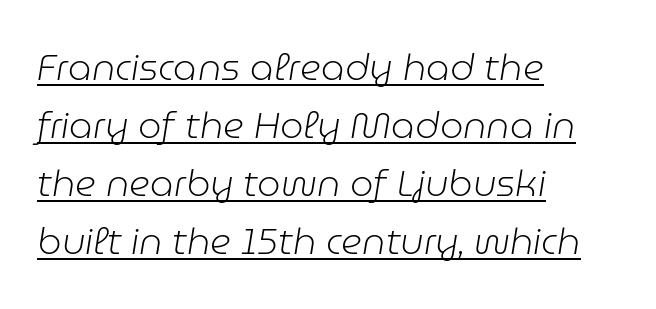
Q: Is the text bold? A: No.
Q: Is the text italic (slanted)? A: Yes, it leans right by about 9 degrees.
Q: Is the text underlined? A: Yes.
Q: How is the paragraph aligned? A: Left-aligned.
Q: Is the spacing between letters normal or unusually wide? A: Normal.
Q: Is the spacing between lines tight, normal or loose? A: Normal.
Q: Width (condensed, normal, or wide)? A: Normal.
Q: Stroke contrast? A: Low.
Q: x-height? A: Medium.
Q: Monospaced? A: No.
